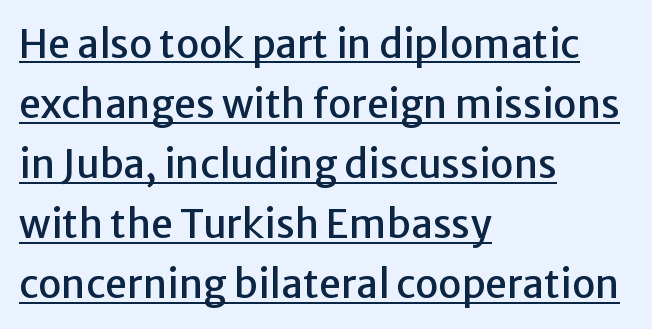
The image shows 39 px sans-serif type, upright; set left-aligned, normal line spacing (1.54x), normal letter spacing, underlined; low stroke contrast and a medium x-height.
